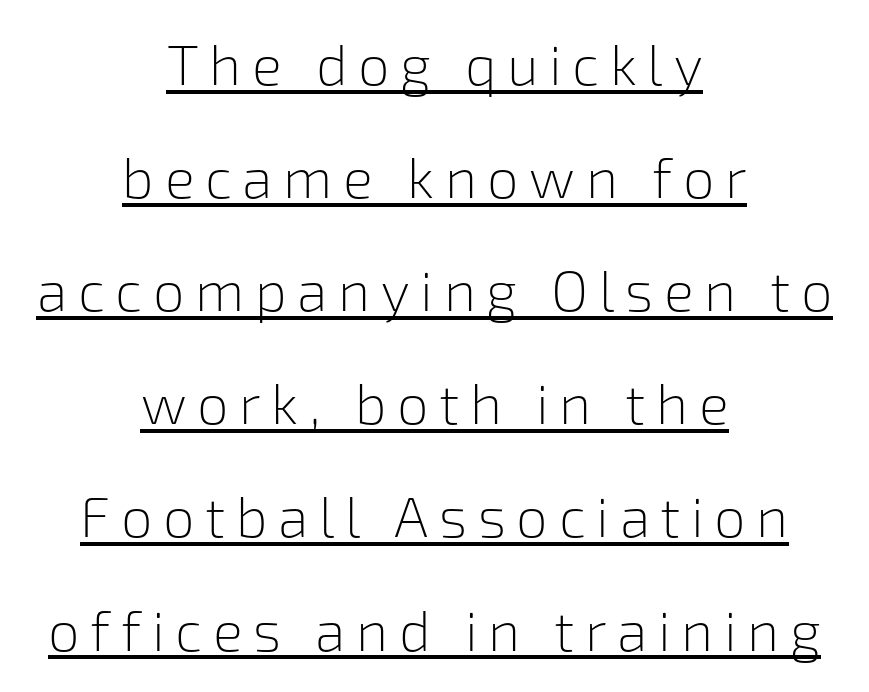
Q: Is the text bold? A: No.
Q: Is the text italic (slanted)? A: No, it is upright.
Q: Is the typeface a serif or a sans-serif typeface? A: Sans-serif.
Q: Is the text underlined? A: Yes.
Q: How is the paragraph aligned? A: Centered.
Q: Is the spacing between lines tight, normal or loose? A: Loose.
Q: Width (condensed, normal, or wide)? A: Normal.
Q: Stroke contrast? A: Low.
Q: x-height? A: Medium.
Q: Monospaced? A: No.
